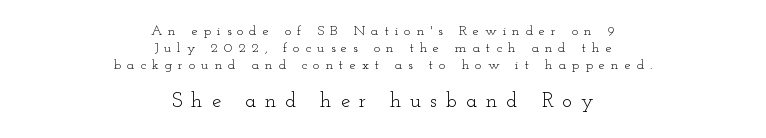
The image shows 21 px text type, upright; set centered, line spacing 1.2x, unusually wide letter spacing (+0.42 em), not underlined; the second (bottom) block is 1.5x larger.
